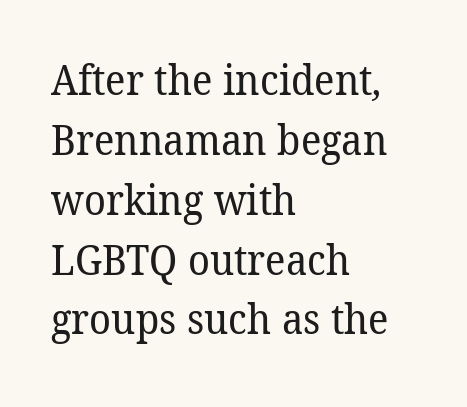
The image shows 41 px regular-weight serif type; set left-aligned, normal line spacing (1.46x), normal letter spacing, not underlined; low stroke contrast and a medium x-height.
